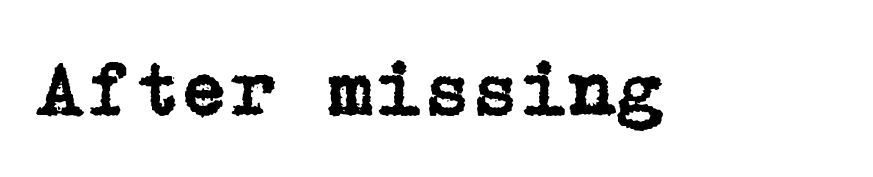
The image shows 78 px serif type, upright; set normal letter spacing, not underlined; low stroke contrast and a medium x-height.
